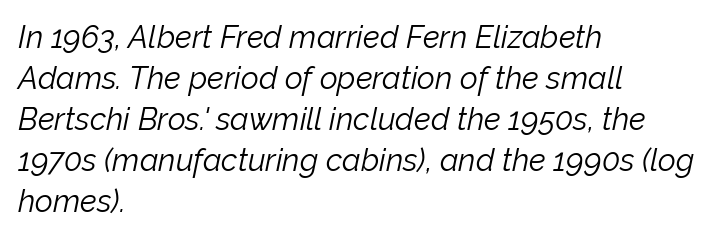
The image shows 31 px light type, italic (leaning right); set left-aligned, normal line spacing (1.32x), normal letter spacing, not underlined; low stroke contrast and a medium x-height.
